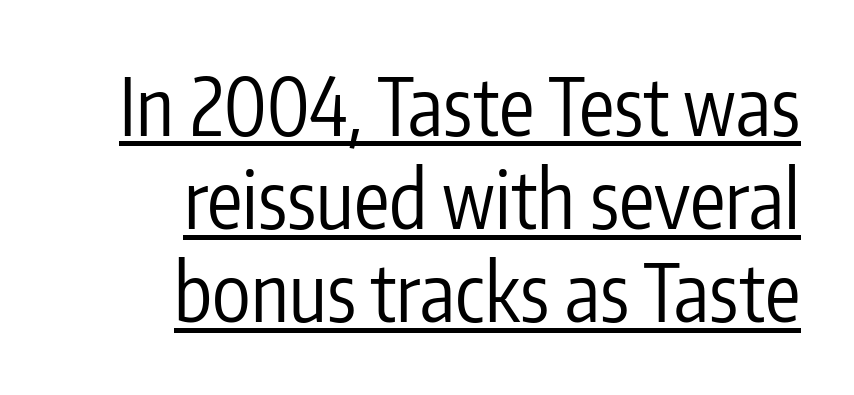
The image shows 79 px regular-weight, condensed sans-serif type, upright; set right-aligned, line spacing 1.18x, normal letter spacing, underlined; low stroke contrast and a medium x-height.
